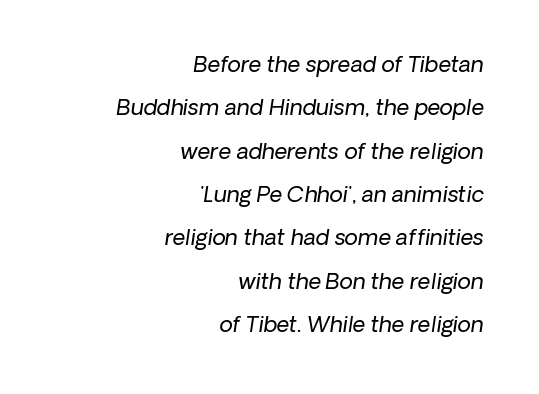
The image shows 22 px text type, italic (leaning right); set right-aligned, loose line spacing (1.97x), normal letter spacing, not underlined.
